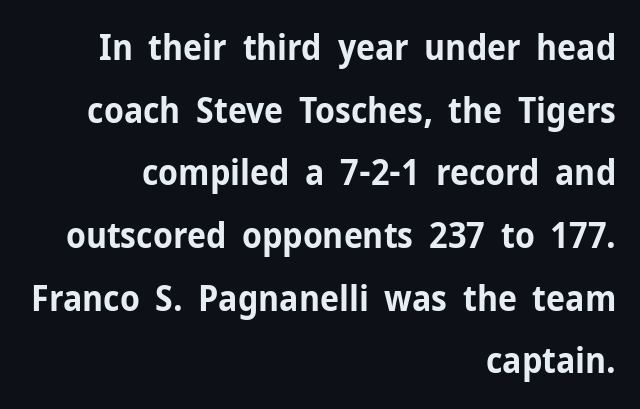
The image shows 35 px bold sans-serif type, upright; set right-aligned, line spacing 1.79x, normal letter spacing, not underlined; low stroke contrast and a medium x-height.
